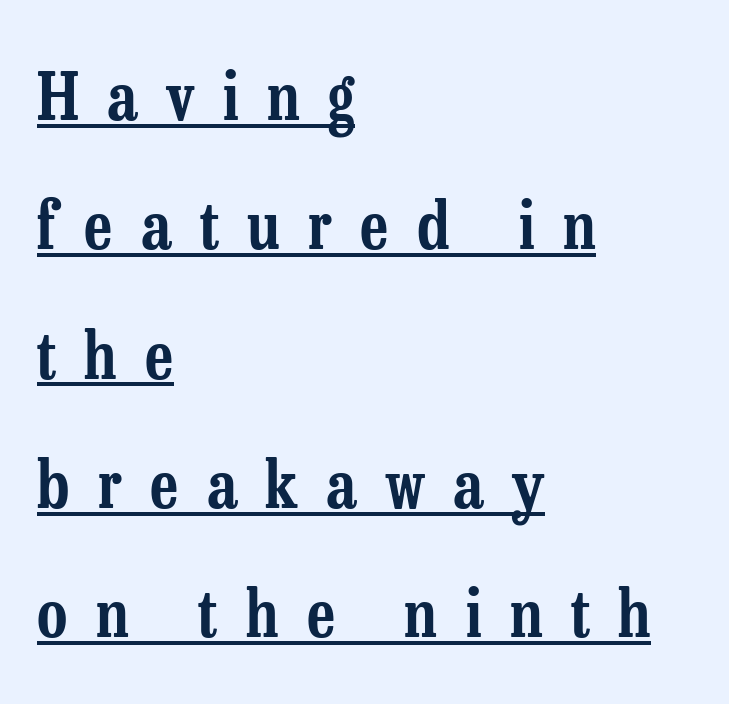
The image shows 66 px condensed serif type, upright; set left-aligned, loose line spacing (1.96x), unusually wide letter spacing (+0.43 em), underlined; low stroke contrast and a medium x-height.
